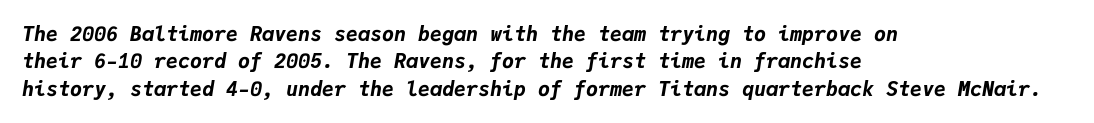
The image shows 20 px bold type, italic (leaning right); set left-aligned, normal line spacing (1.37x), normal letter spacing, not underlined.
